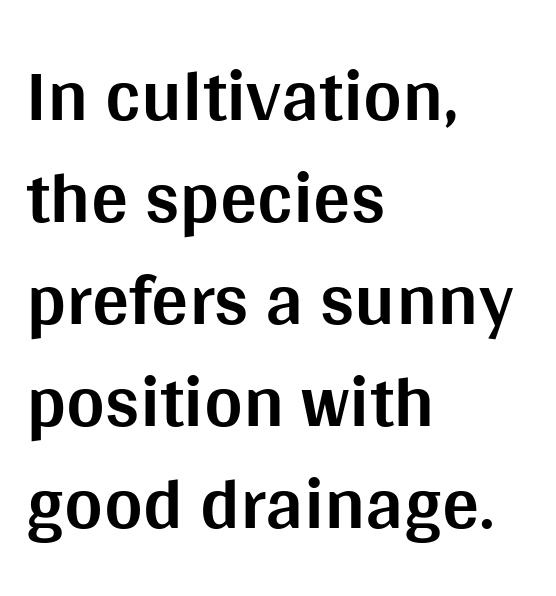
{"serif": "no", "italic": "no", "bold": "yes", "weight": "bold", "width": "normal", "stroke_contrast": "medium", "x_height": "large", "monospaced": "no", "underline": "no", "align": "left", "line_spacing": "normal", "line_spacing_ratio": 1.38, "letter_spacing": "normal", "letter_spacing_em": 0.0, "glyph_px": 74}
